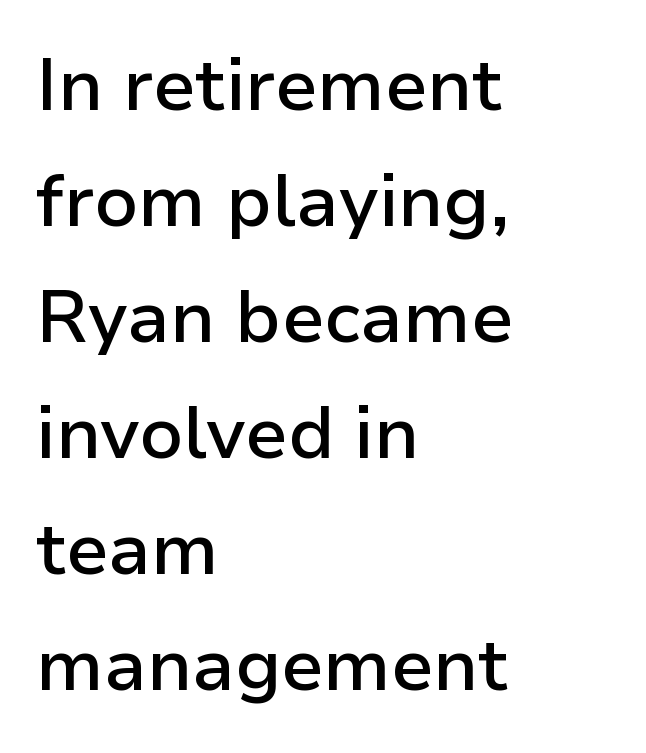
{"serif": "no", "italic": "no", "bold": "semi", "weight": "semibold", "width": "normal", "stroke_contrast": "low", "x_height": "medium", "monospaced": "no", "underline": "no", "align": "left", "line_spacing": "normal", "line_spacing_ratio": 1.59, "letter_spacing": "normal", "letter_spacing_em": 0.0, "glyph_px": 73}
